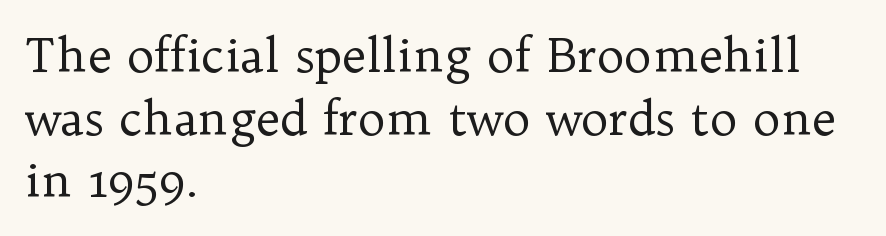
Bare-footed words on every line. These lines are rendered in a variable-pitch font. Regular leading. The face used here is rendered with its standard letterfit. Serif or sans? Serif — the stroke terminals have little feet. The typesetter chose a ragged-right arrangement here.
